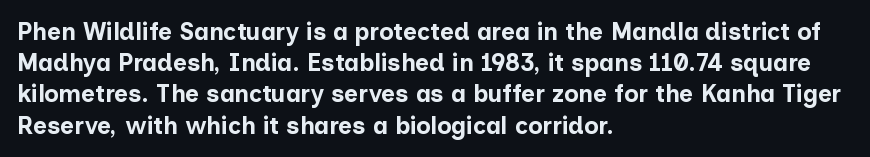
Every letter is thick-stroked: bold, no question. Line starts are locked; line ends wander. What's the leading like? Ordinary, nothing unusual. Glance below the letters and you will spot only blank space.
